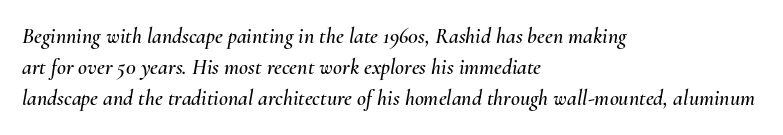
The image shows 22 px text type, italic (leaning right); set left-aligned, normal line spacing (1.41x), normal letter spacing, not underlined.
